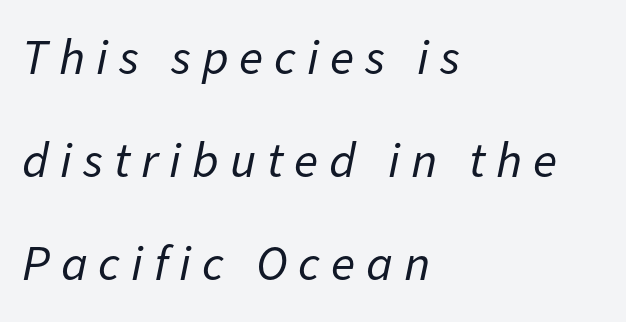
The image shows 50 px regular-weight type, italic (leaning right); set left-aligned, loose line spacing (2.06x), unusually wide letter spacing (+0.22 em), not underlined; low stroke contrast and a medium x-height.
